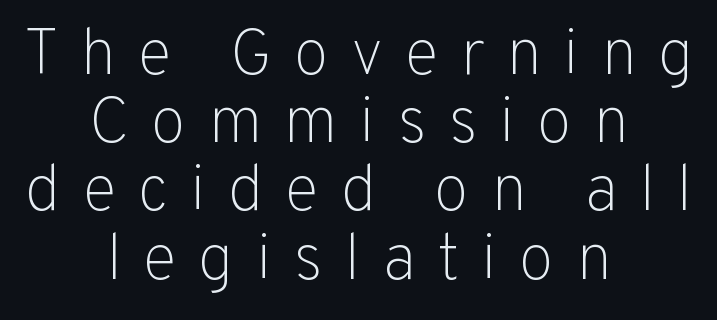
{"serif": "no", "italic": "no", "bold": "no", "weight": "light", "width": "normal", "stroke_contrast": "low", "x_height": "medium", "monospaced": "no", "underline": "no", "align": "center", "line_spacing": "tight", "line_spacing_ratio": 1.05, "letter_spacing": "wide", "letter_spacing_em": 0.33, "glyph_px": 65}
